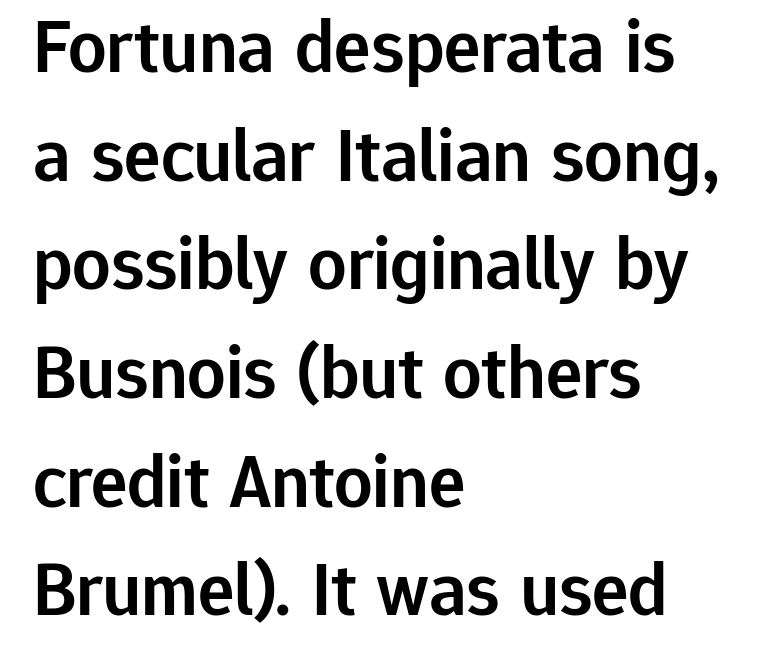
The image shows 76 px semibold sans-serif type, upright; set left-aligned, normal line spacing (1.43x), normal letter spacing, not underlined; low stroke contrast and a medium x-height.
